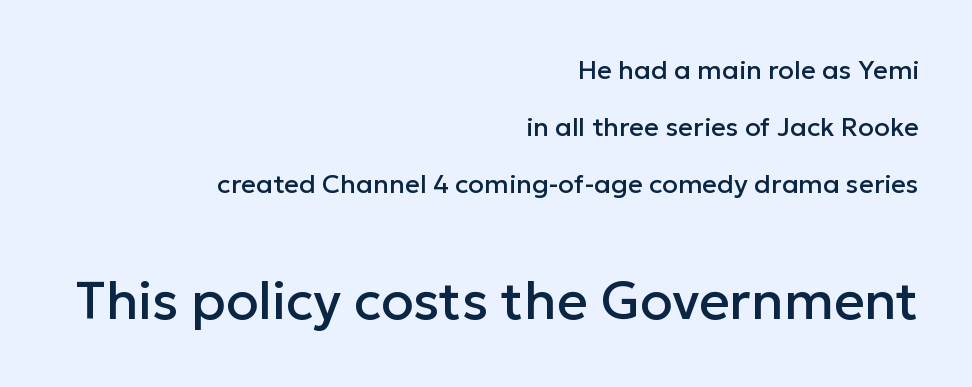
The emphasis by scale lands on block number two, below. The rendering anchors every line to the right-hand side. Think of a printed novel: that variable character pitch is what you see here. Style check: upright. Type without underlining.
